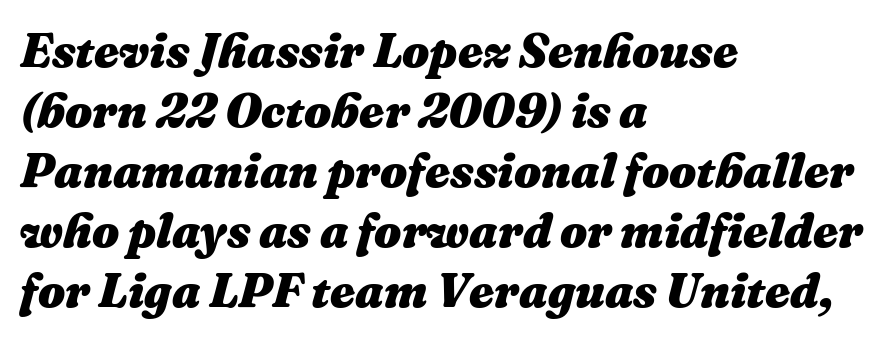
{"italic": "yes", "lean": "right", "slant_degrees": 16, "bold": "yes", "weight": "heavy", "width": "normal", "stroke_contrast": "medium", "x_height": "medium", "monospaced": "no", "underline": "no", "align": "left", "line_spacing": "normal", "line_spacing_ratio": 1.25, "letter_spacing": "normal", "letter_spacing_em": 0.0, "glyph_px": 48}
